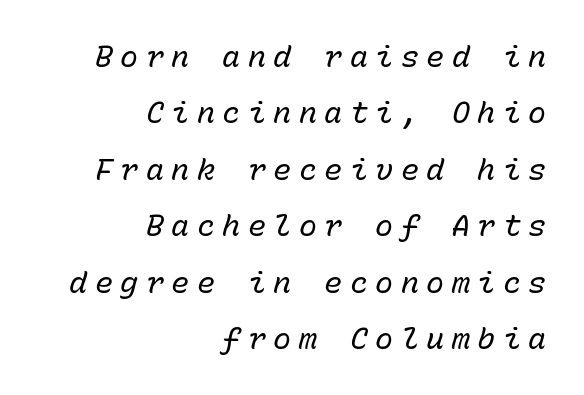
These lines are rendered in a fixed-pitch font. The tracking reads as deliberately expanded to a designer's eye. Anything drawn beneath the words? Only blank space. Is the block centered? No — it sits flush against the right margin. The text carries the slant typical of an italic or oblique font. Think standard paragraph weight, or any step lighter than that.
